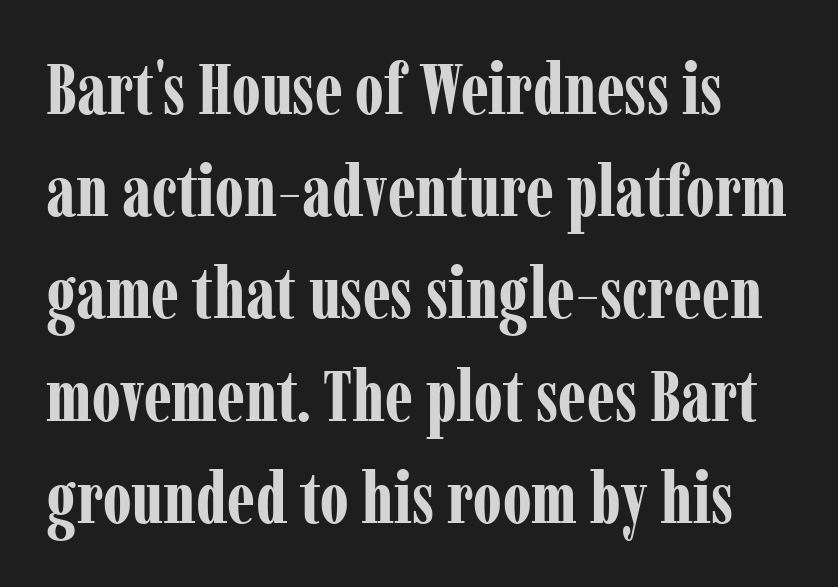
The image shows 71 px bold, condensed serif type, upright; set normal line spacing (1.44x), normal letter spacing, not underlined; low stroke contrast and a medium x-height.
